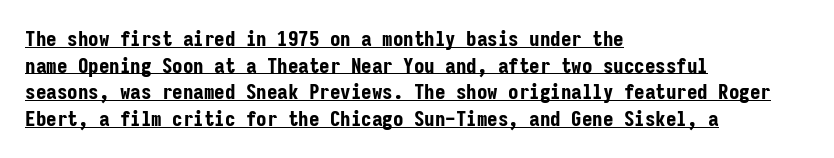
Posture: vertical. The lines are quadded left. What weight is shown? A full bold with thick strokes. Successive baselines arrive at the customary interval. Students, observe the line beneath the letters — that is underlining. The type is set solid horizontally, with unmodified tracking.
